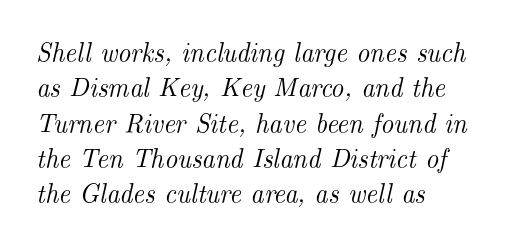
Posture: slanted. What stands out about the letter spacing? Nothing — it is the standard amount. The passage shown stacks its lines at a standard gap. Line beginnings align vertically; line endings do not.
